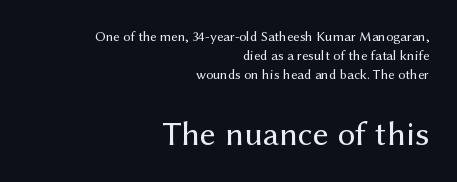
The image shows 35 px regular-weight sans-serif type, upright; set right-aligned, normal line spacing (1.35x), normal letter spacing, not underlined; the second (bottom) block is 2.5x larger; medium stroke contrast and a medium x-height.
